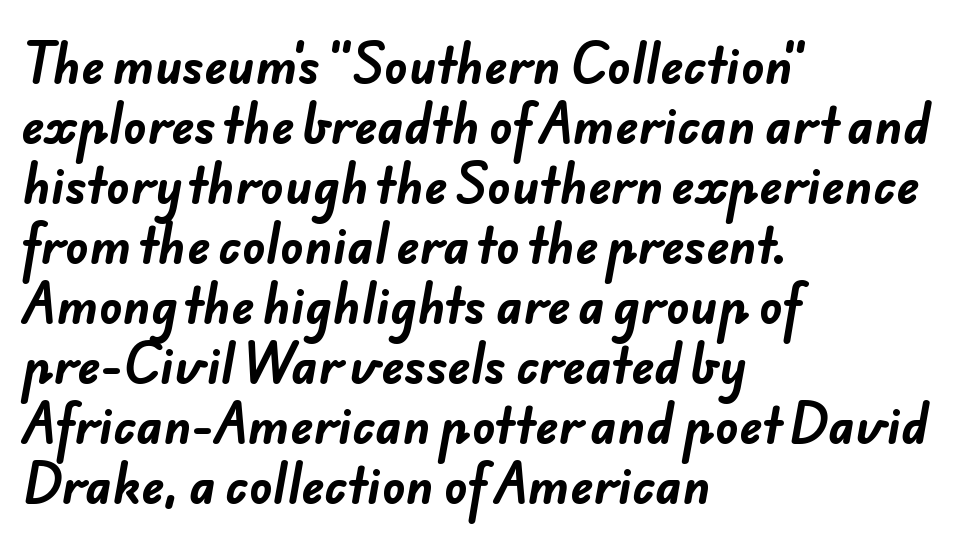
The image shows 48 px bold sans-serif type; set left-aligned, normal line spacing (1.25x), normal letter spacing, not underlined; low stroke contrast and a small x-height.
